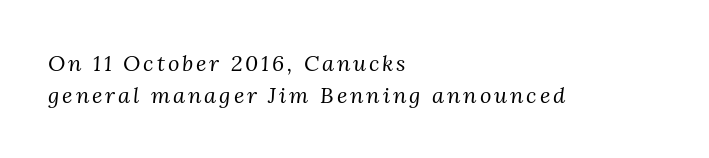
The image shows 22 px text type, italic (leaning right); set left-aligned, normal line spacing (1.45x), not underlined.
